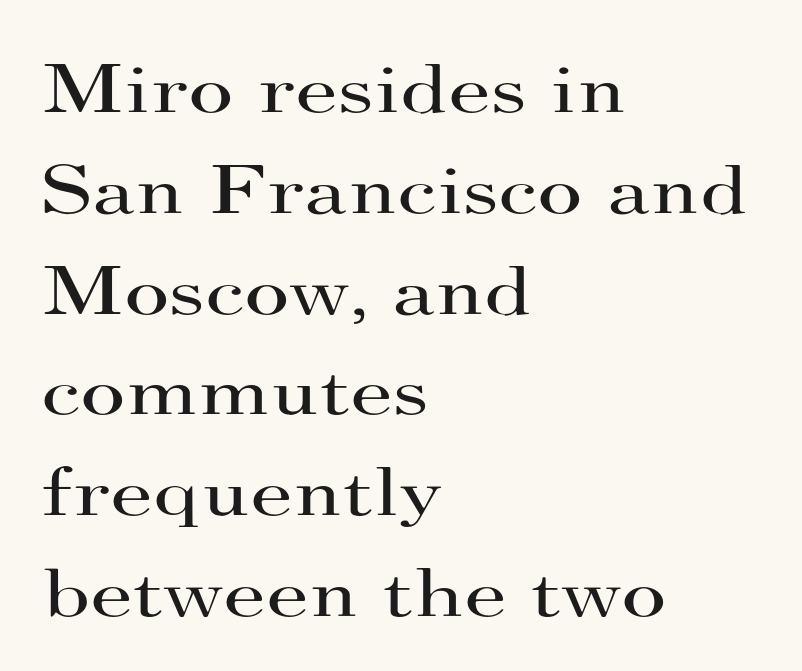
{"serif": "yes", "italic": "no", "bold": "no", "weight": "regular", "width": "wide", "stroke_contrast": "high", "x_height": "small", "monospaced": "no", "underline": "no", "align": "left", "line_spacing": "normal", "line_spacing_ratio": 1.44, "letter_spacing": "normal", "letter_spacing_em": 0.0, "glyph_px": 70}
